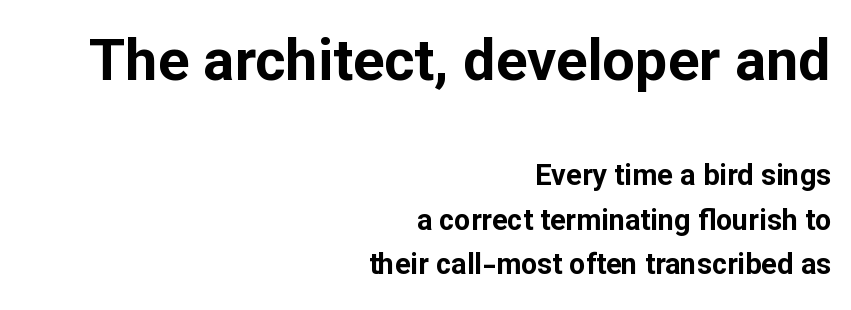
The image shows 58 px bold sans-serif type, upright; set right-aligned, normal line spacing (1.53x), normal letter spacing, not underlined; the first (top) block is 2.0x larger; low stroke contrast and a medium x-height.
